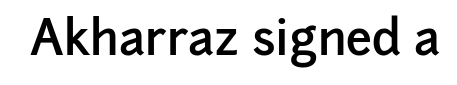
Q: Is the text bold? A: Semi-bold.
Q: Is the text italic (slanted)? A: No, it is upright.
Q: Is the typeface a serif or a sans-serif typeface? A: Sans-serif.
Q: Is the text underlined? A: No.
Q: Is the spacing between letters normal or unusually wide? A: Normal.
Q: Width (condensed, normal, or wide)? A: Normal.
Q: Stroke contrast? A: Low.
Q: x-height? A: Medium.
Q: Monospaced? A: No.
